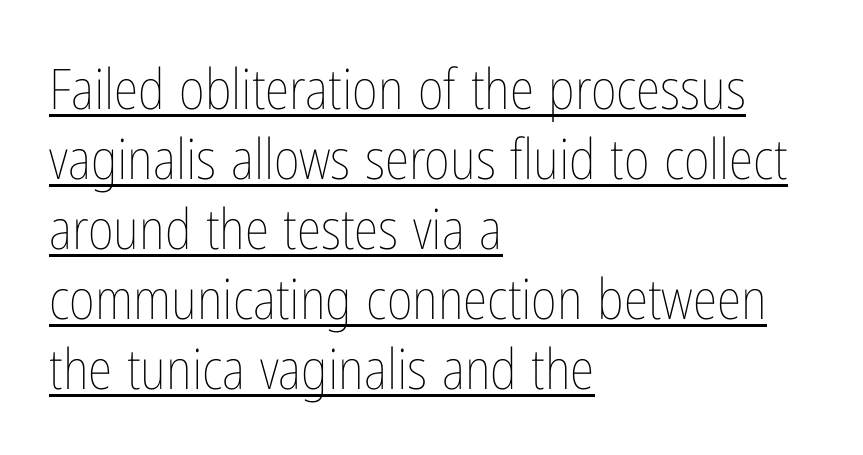
The image shows 56 px thin, condensed type, upright; set left-aligned, normal line spacing (1.25x), normal letter spacing, underlined; low stroke contrast and a medium x-height.
